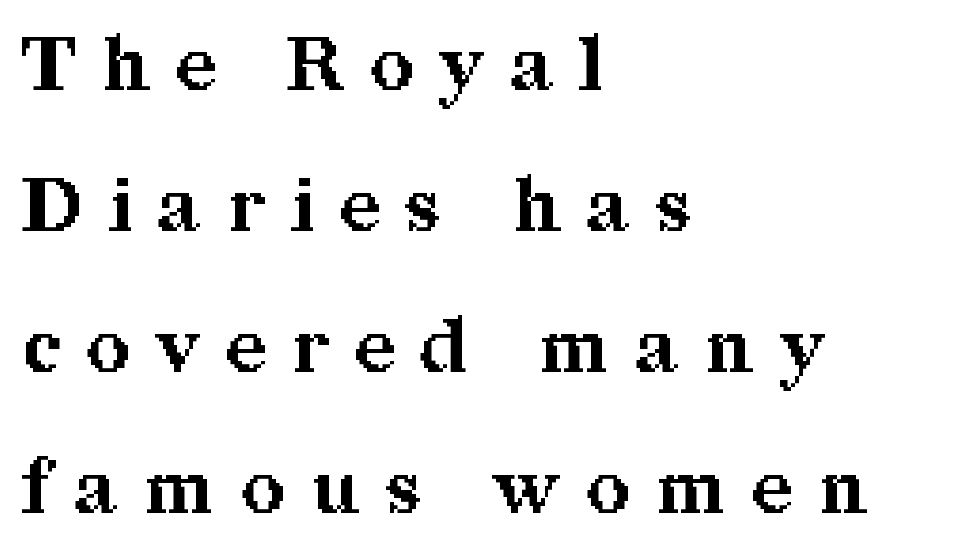
{"serif": "yes", "italic": "no", "bold": "yes", "weight": "bold", "width": "normal", "stroke_contrast": "medium", "x_height": "medium", "monospaced": "no", "underline": "no", "align": "left", "line_spacing_ratio": 1.88, "letter_spacing": "wide", "letter_spacing_em": 0.36, "glyph_px": 75}
